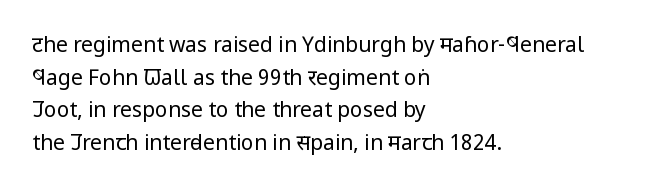
The image shows 21 px text type, upright; set left-aligned, normal line spacing (1.55x), normal letter spacing, not underlined.
